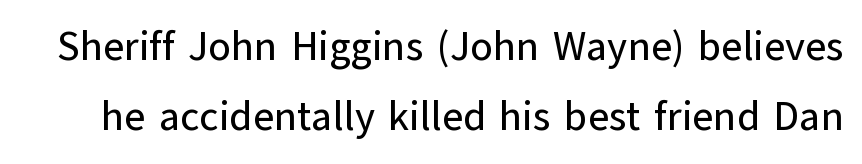
The rendering uses natural spacing where letterforms have individual widths. There is no visible air inserted between adjacent glyphs. The type sits square on the baseline with zero lean. Nobody drew a line under any word here.
